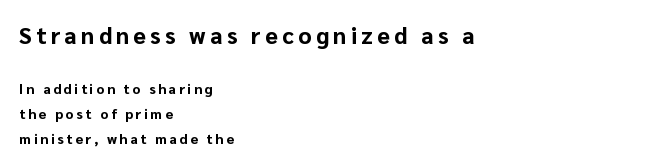
{"italic": "no", "bold": "yes", "underline": "no", "align": "left", "line_spacing_ratio": 1.79, "larger_block": "first", "size_ratio": 1.64, "glyph_px": 23}
